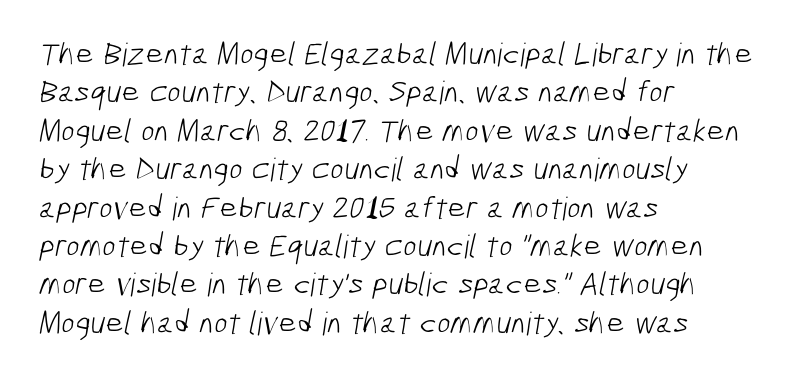
Where is the straight margin? On the left. The space beneath each line is pristine and unruled. Classification — sans serif. Character widths vary here, with narrow letters taking less room than wide ones. No chunkiness to these letters — they're not bold. Glyph-to-glyph distance matches everyday printed text.
